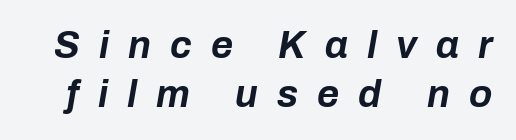
The image shows 38 px bold type, italic (leaning right); set normal line spacing (1.29x), unusually wide letter spacing (+0.5 em), not underlined; low stroke contrast and a medium x-height.
